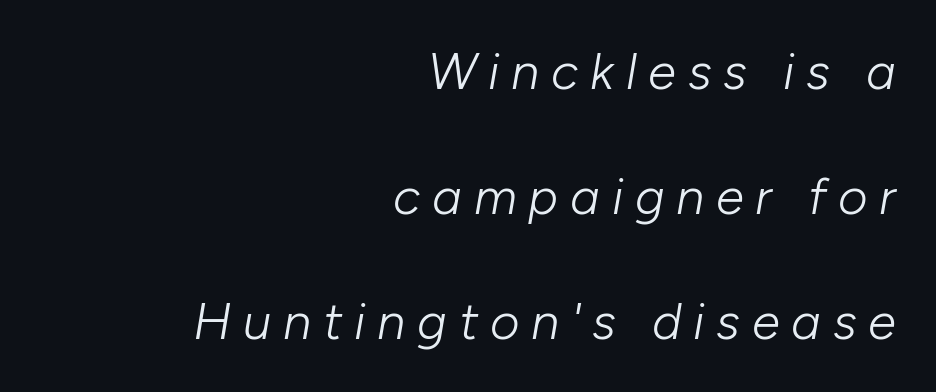
No chunkiness to these letters — they're not bold. Between one letter and the next there's a generous, obvious gap. Proportional: the letters do not fall into vertical columns. In CSS terms this would be text-align: right. Looking at the ascenders, they clearly lean.
